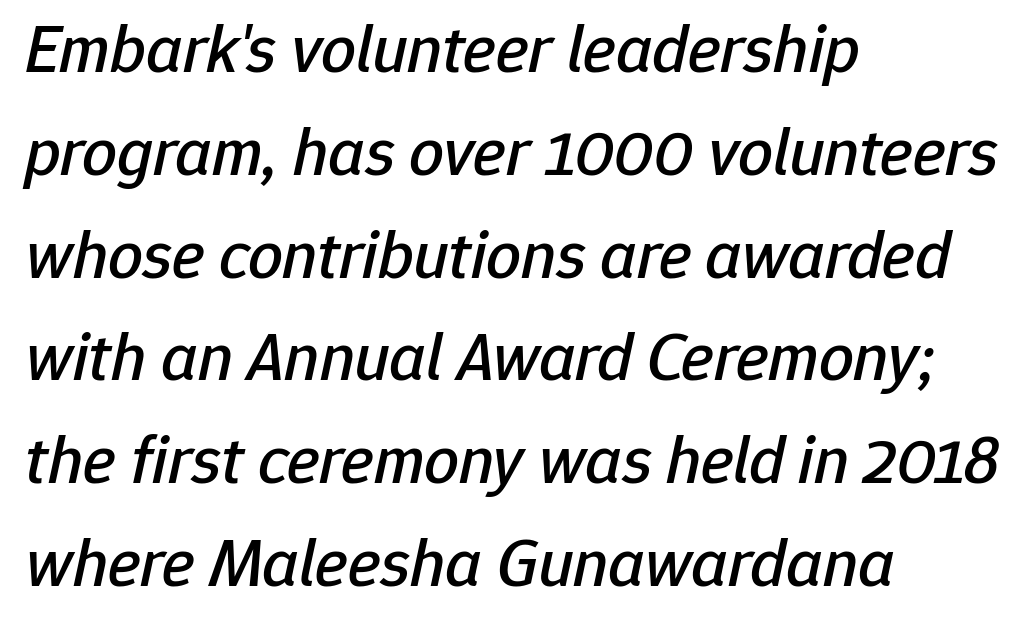
Q: Is the text italic (slanted)? A: Yes, it leans right by about 12 degrees.
Q: Is the text underlined? A: No.
Q: How is the paragraph aligned? A: Left-aligned.
Q: Is the spacing between letters normal or unusually wide? A: Normal.
Q: Is the spacing between lines tight, normal or loose? A: Normal.
Q: Width (condensed, normal, or wide)? A: Normal.
Q: Stroke contrast? A: Low.
Q: x-height? A: Medium.
Q: Monospaced? A: No.
